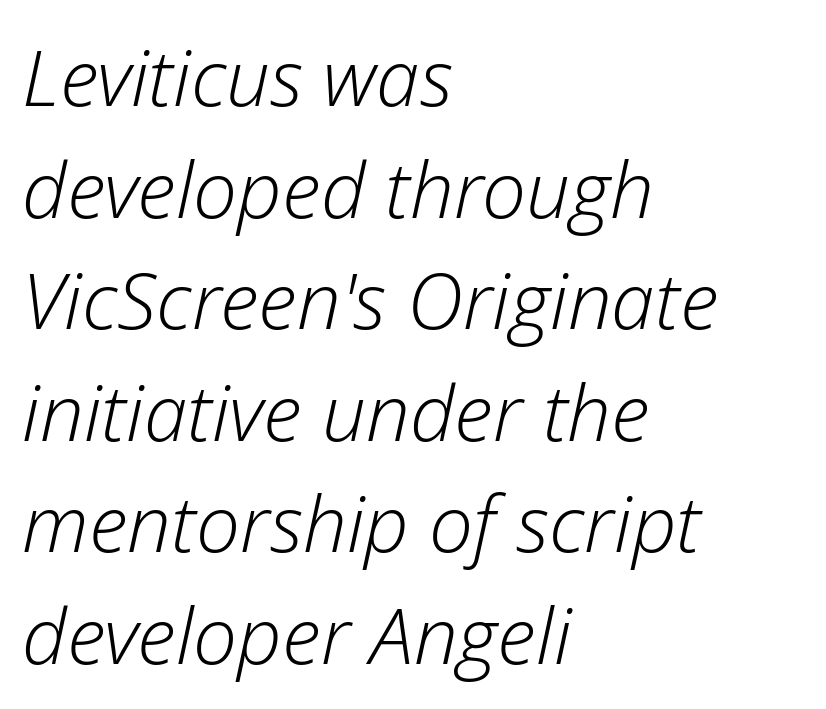
Q: Is the text bold? A: No.
Q: Is the text italic (slanted)? A: Yes, it leans right by about 12 degrees.
Q: Is the text underlined? A: No.
Q: How is the paragraph aligned? A: Left-aligned.
Q: Is the spacing between letters normal or unusually wide? A: Normal.
Q: Is the spacing between lines tight, normal or loose? A: Normal.
Q: Width (condensed, normal, or wide)? A: Normal.
Q: Stroke contrast? A: Low.
Q: x-height? A: Medium.
Q: Monospaced? A: No.
